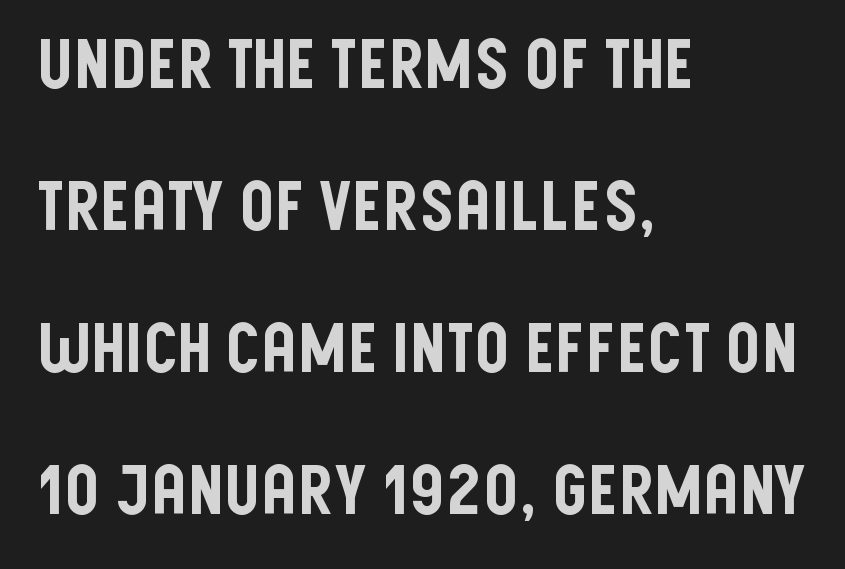
Q: Is the text italic (slanted)? A: No, it is upright.
Q: Is the typeface a serif or a sans-serif typeface? A: Sans-serif.
Q: Is the text underlined? A: No.
Q: How is the paragraph aligned? A: Left-aligned.
Q: Is the spacing between letters normal or unusually wide? A: Normal.
Q: Is the spacing between lines tight, normal or loose? A: Loose.
Q: Width (condensed, normal, or wide)? A: Condensed.
Q: Stroke contrast? A: Low.
Q: x-height? A: Large.
Q: Monospaced? A: No.
